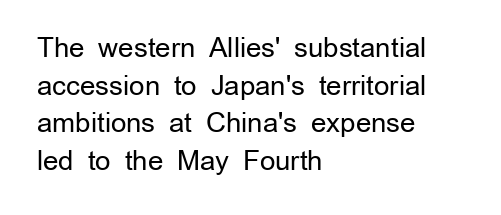
{"italic": "no", "bold": "no", "underline": "no", "align": "left", "line_spacing": "normal", "line_spacing_ratio": 1.39, "letter_spacing": "normal", "letter_spacing_em": 0.0, "glyph_px": 27}
